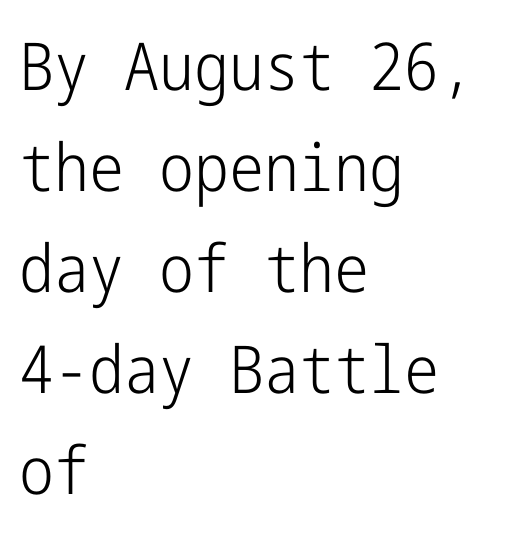
The image shows 66 px light, condensed sans-serif type, upright; set left-aligned, normal line spacing (1.53x), normal letter spacing, not underlined; low stroke contrast and a medium x-height.
